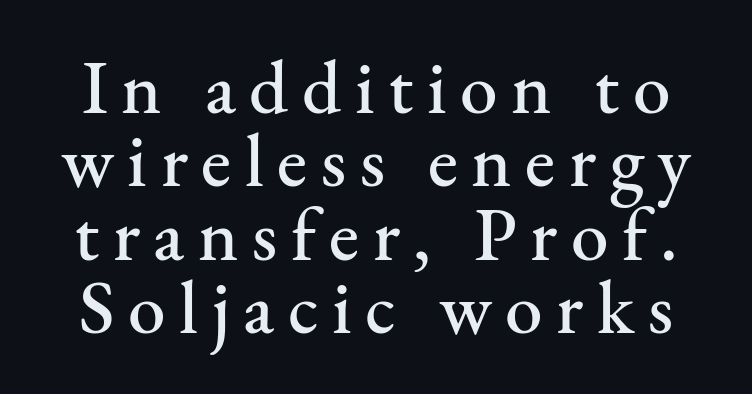
{"serif": "yes", "italic": "no", "width": "normal", "stroke_contrast": "medium", "x_height": "small", "monospaced": "no", "underline": "no", "line_spacing": "tight", "line_spacing_ratio": 0.98, "glyph_px": 75}
